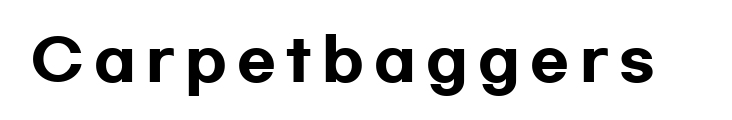
Q: Is the text bold? A: Yes.
Q: Is the text italic (slanted)? A: No, it is upright.
Q: Is the typeface a serif or a sans-serif typeface? A: Sans-serif.
Q: Is the text underlined? A: No.
Q: Width (condensed, normal, or wide)? A: Wide.
Q: Stroke contrast? A: Low.
Q: x-height? A: Medium.
Q: Monospaced? A: No.
